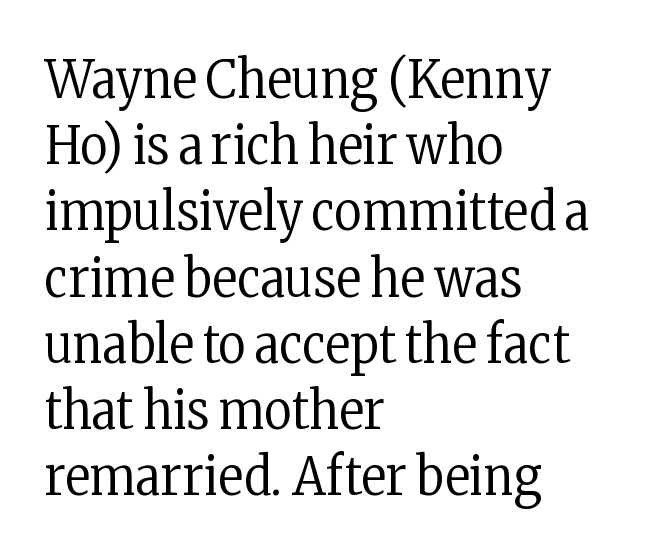
The image shows 53 px regular-weight, condensed serif type, upright; set left-aligned, normal line spacing (1.25x), normal letter spacing, not underlined; low stroke contrast and a medium x-height.
